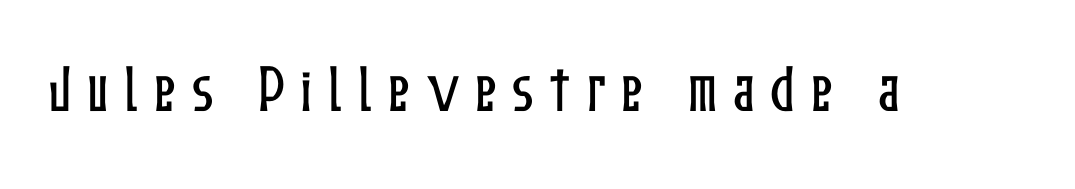
Q: Is the text italic (slanted)? A: No, it is upright.
Q: Is the text underlined? A: No.
Q: Is the spacing between letters normal or unusually wide? A: Unusually wide.
Q: Width (condensed, normal, or wide)? A: Condensed.
Q: Stroke contrast? A: Low.
Q: x-height? A: Medium.
Q: Monospaced? A: No.
